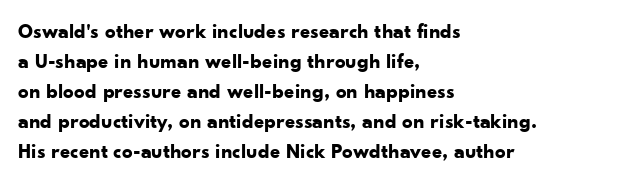
The font's upright variant was chosen for this text. These lines keep a tight, regular rhythm from letter to letter. Notice how thick the strokes are: this is what a full bold looks like. These lines sit exactly where default settings would place them.
